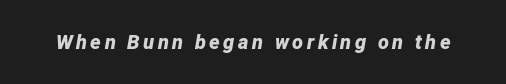
Q: Is the text bold? A: Yes.
Q: Is the text italic (slanted)? A: Yes, it leans right by about 12 degrees.
Q: Is the text underlined? A: No.
